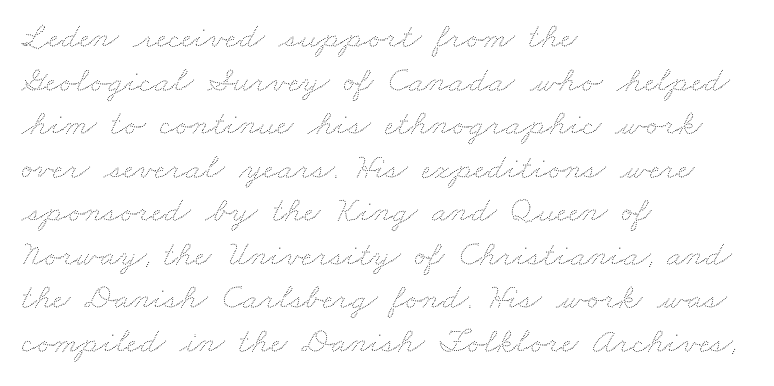
Line beginnings align vertically; line endings do not. Anything drawn beneath the words? Only blank space. Weight class: somewhere from thin through regular. Character widths vary here, with narrow letters taking less room than wide ones. Tracking value appears to be zero — textbook default spacing.
